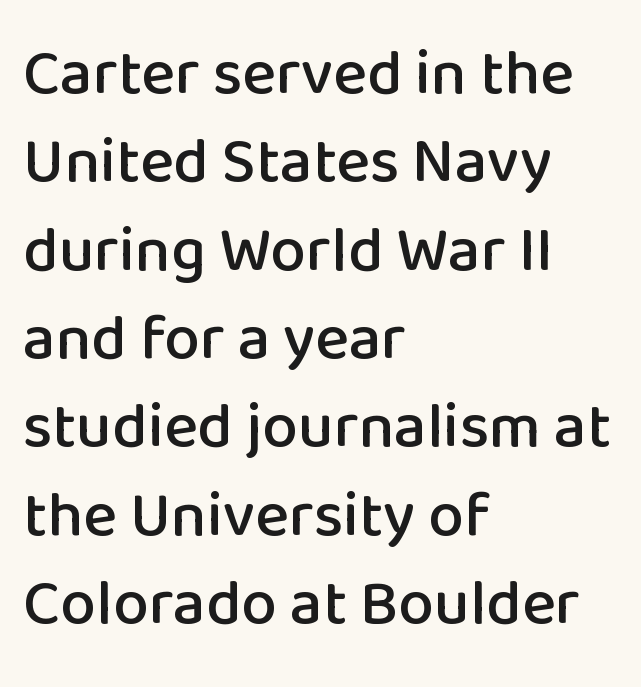
The image shows 64 px sans-serif type, upright; set left-aligned, normal line spacing (1.38x), normal letter spacing, not underlined; low stroke contrast and a medium x-height.
